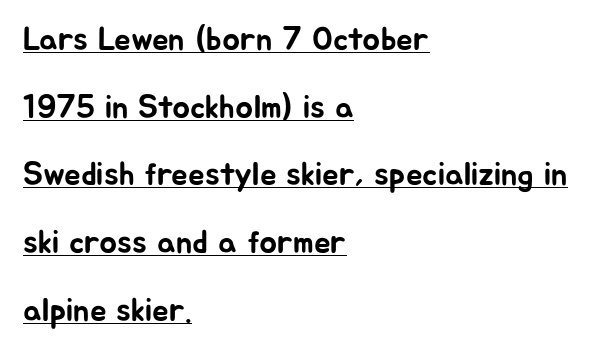
The image shows 33 px sans-serif type, upright; set left-aligned, loose line spacing (2.05x), normal letter spacing, underlined; low stroke contrast and a medium x-height.
